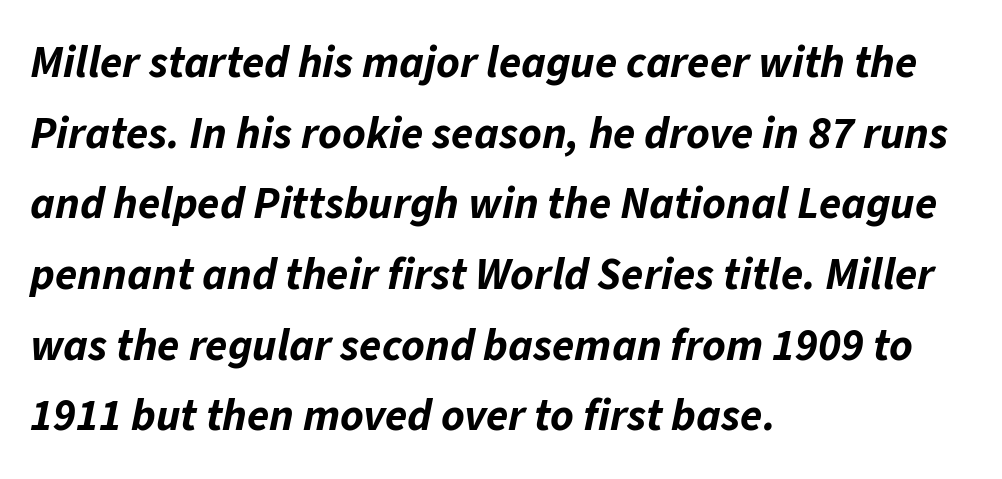
{"italic": "yes", "lean": "right", "slant_degrees": 11, "bold": "yes", "weight": "bold", "width": "normal", "stroke_contrast": "low", "x_height": "medium", "monospaced": "no", "underline": "no", "align": "left", "line_spacing": "normal", "line_spacing_ratio": 1.57, "letter_spacing": "normal", "letter_spacing_em": 0.0, "glyph_px": 45}
